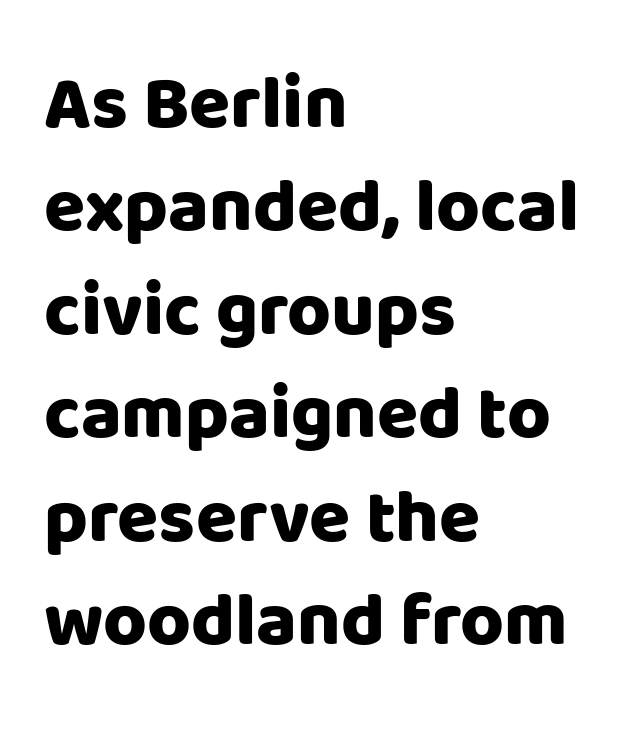
{"serif": "no", "italic": "no", "bold": "yes", "weight": "heavy", "width": "normal", "stroke_contrast": "low", "x_height": "large", "monospaced": "no", "underline": "no", "align": "left", "line_spacing": "normal", "line_spacing_ratio": 1.38, "letter_spacing": "normal", "letter_spacing_em": 0.0, "glyph_px": 75}
